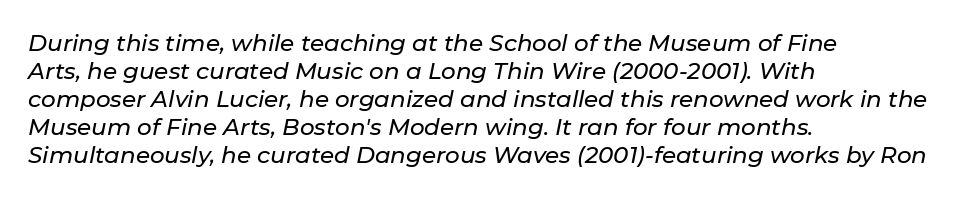
{"italic": "yes", "lean": "right", "slant_degrees": 11, "underline": "no", "align": "left", "line_spacing_ratio": 1.22, "letter_spacing": "normal", "letter_spacing_em": 0.0, "glyph_px": 23}
